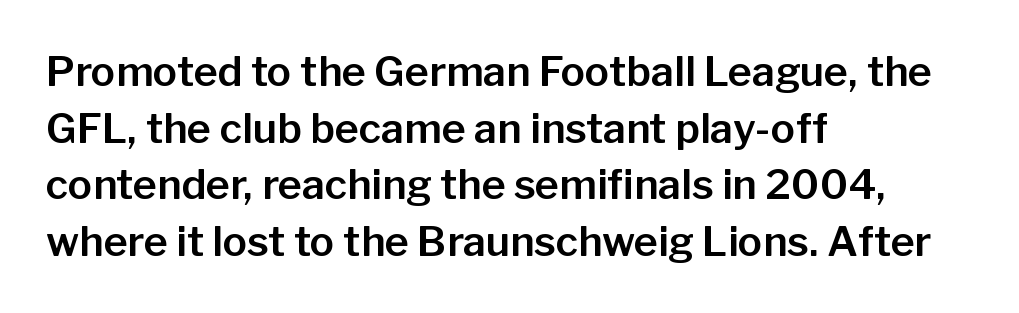
{"serif": "no", "italic": "no", "width": "normal", "stroke_contrast": "low", "x_height": "medium", "monospaced": "no", "underline": "no", "align": "left", "line_spacing": "normal", "line_spacing_ratio": 1.38, "letter_spacing": "normal", "letter_spacing_em": 0.0, "glyph_px": 41}
